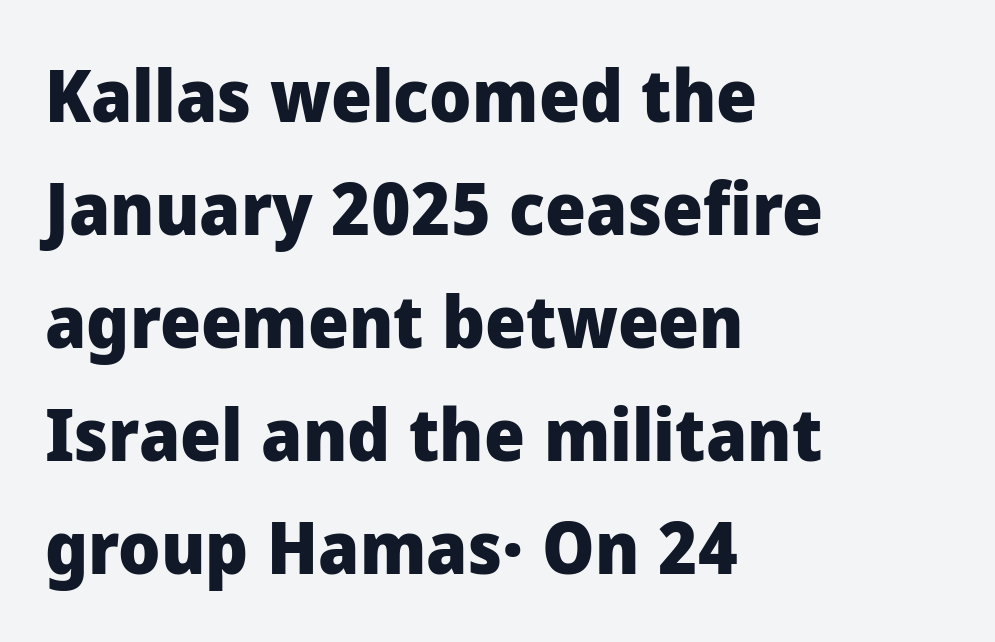
The image shows 72 px heavy sans-serif type, upright; set left-aligned, normal line spacing (1.57x), normal letter spacing, not underlined; low stroke contrast and a medium x-height.
